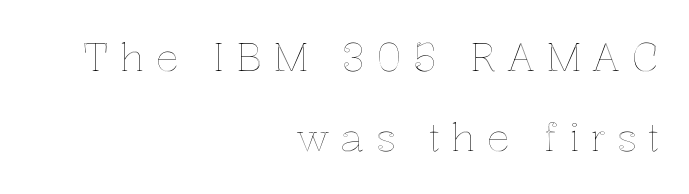
Q: Is the text italic (slanted)? A: No, it is upright.
Q: Is the text underlined? A: No.
Q: How is the paragraph aligned? A: Right-aligned.
Q: Is the spacing between letters normal or unusually wide? A: Unusually wide.
Q: Is the spacing between lines tight, normal or loose? A: Loose.
Q: Width (condensed, normal, or wide)? A: Normal.
Q: x-height? A: Medium.
Q: Monospaced? A: No.
